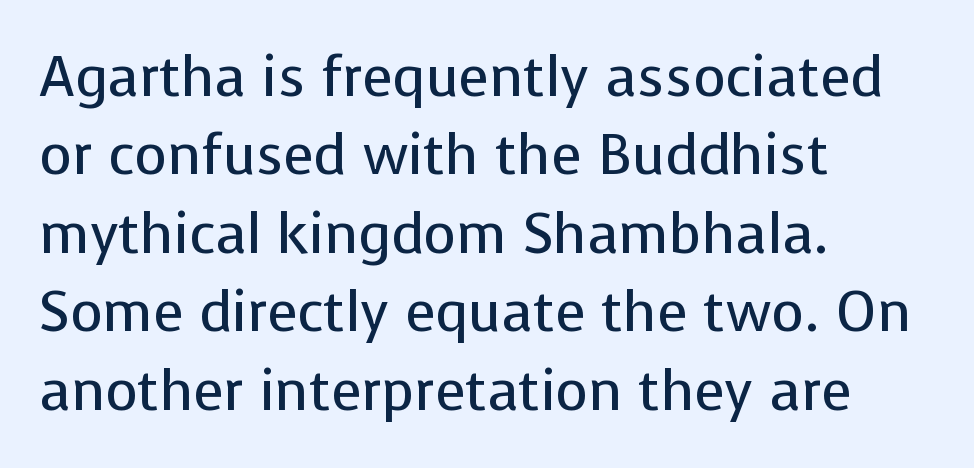
{"serif": "no", "italic": "no", "bold": "no", "weight": "regular", "width": "normal", "stroke_contrast": "low", "x_height": "medium", "monospaced": "no", "underline": "no", "align": "left", "line_spacing": "normal", "line_spacing_ratio": 1.4, "letter_spacing": "normal", "letter_spacing_em": 0.0, "glyph_px": 56}
